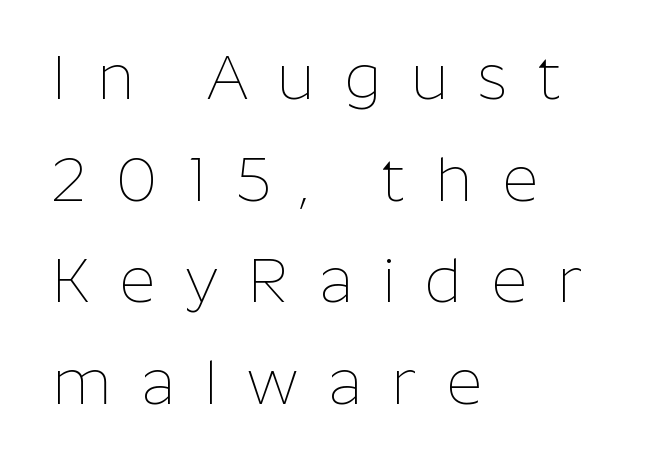
{"serif": "no", "italic": "no", "bold": "no", "weight": "thin", "width": "normal", "stroke_contrast": "low", "x_height": "medium", "monospaced": "no", "underline": "no", "align": "left", "line_spacing": "normal", "line_spacing_ratio": 1.64, "letter_spacing": "wide", "letter_spacing_em": 0.48, "glyph_px": 62}
